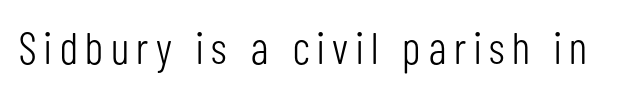
{"serif": "no", "italic": "no", "bold": "no", "weight": "light", "width": "condensed", "stroke_contrast": "low", "x_height": "medium", "monospaced": "no", "underline": "no", "glyph_px": 45}
